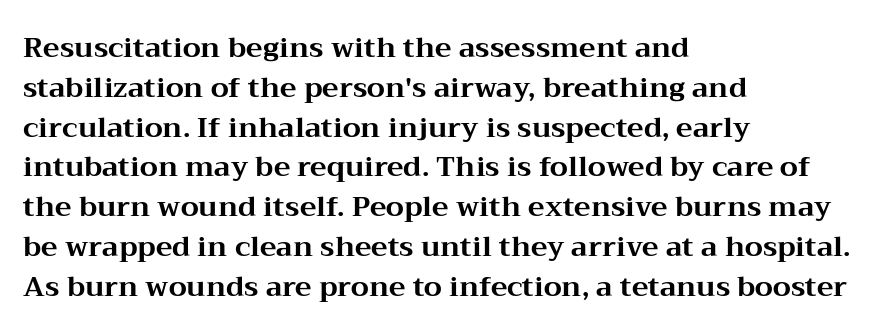
{"serif": "yes", "italic": "no", "bold": "yes", "weight": "bold", "width": "wide", "stroke_contrast": "medium", "x_height": "medium", "monospaced": "no", "underline": "no", "align": "left", "line_spacing": "normal", "line_spacing_ratio": 1.42, "letter_spacing": "normal", "letter_spacing_em": 0.0, "glyph_px": 28}
